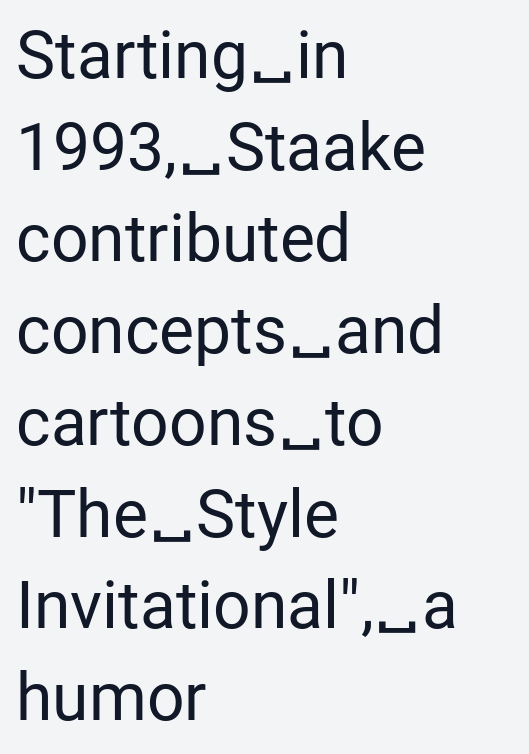
The image shows 66 px regular-weight sans-serif type, upright; set left-aligned, normal line spacing (1.39x), normal letter spacing, not underlined; low stroke contrast and a medium x-height.
